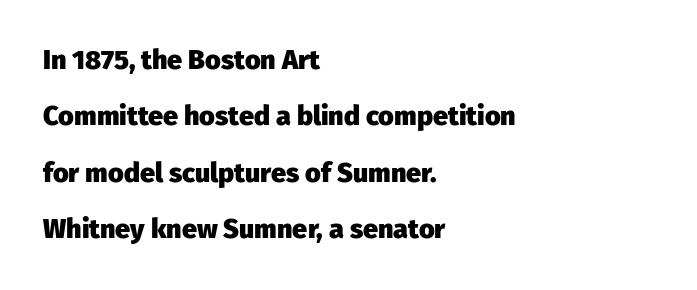
Q: Is the text bold? A: Yes.
Q: Is the text italic (slanted)? A: No, it is upright.
Q: Is the text underlined? A: No.
Q: How is the paragraph aligned? A: Left-aligned.
Q: Is the spacing between letters normal or unusually wide? A: Normal.
Q: Is the spacing between lines tight, normal or loose? A: Loose.
